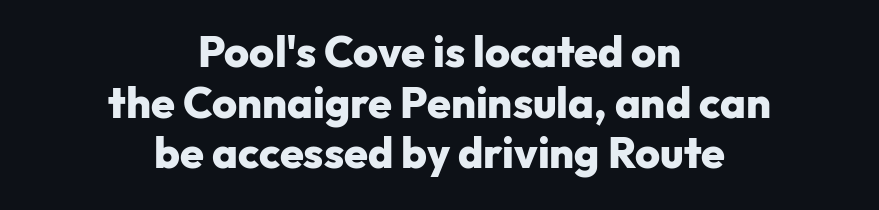
Q: Is the text bold? A: Yes.
Q: Is the text italic (slanted)? A: No, it is upright.
Q: Is the typeface a serif or a sans-serif typeface? A: Sans-serif.
Q: Is the text underlined? A: No.
Q: How is the paragraph aligned? A: Centered.
Q: Is the spacing between letters normal or unusually wide? A: Normal.
Q: Width (condensed, normal, or wide)? A: Normal.
Q: Stroke contrast? A: Low.
Q: x-height? A: Medium.
Q: Monospaced? A: No.
